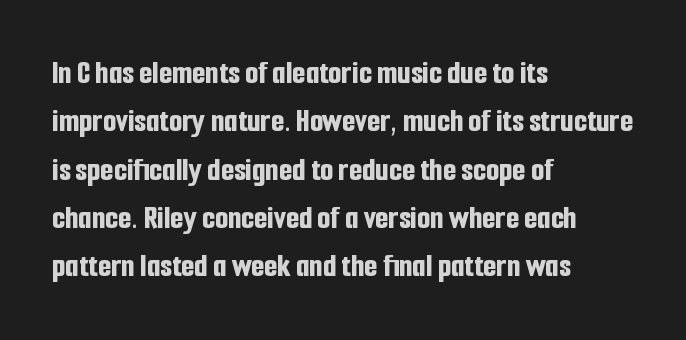
{"serif": "no", "italic": "no", "bold": "yes", "weight": "bold", "width": "condensed", "stroke_contrast": "low", "x_height": "medium", "monospaced": "no", "underline": "no", "align": "left", "line_spacing": "normal", "line_spacing_ratio": 1.42, "letter_spacing": "normal", "letter_spacing_em": 0.0, "glyph_px": 34}
